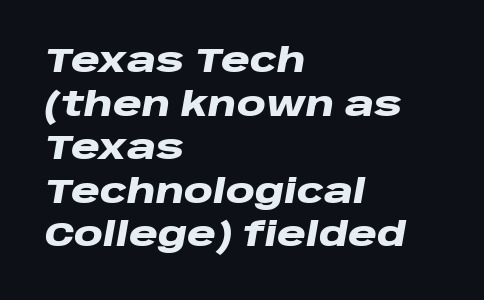
Q: Is the text bold? A: Yes.
Q: Is the text italic (slanted)? A: Yes, it leans right by about 10 degrees.
Q: Is the text underlined? A: No.
Q: How is the paragraph aligned? A: Left-aligned.
Q: Is the spacing between letters normal or unusually wide? A: Normal.
Q: Is the spacing between lines tight, normal or loose? A: Normal.
Q: Width (condensed, normal, or wide)? A: Wide.
Q: Stroke contrast? A: Low.
Q: x-height? A: Large.
Q: Monospaced? A: No.
